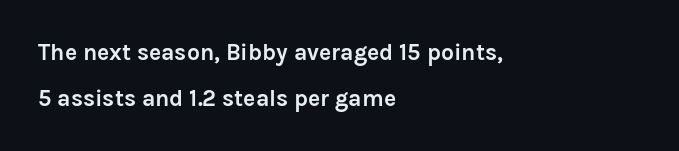
The image shows 23 px bold type, upright; set left-aligned, loose line spacing (2.01x), normal letter spacing, not underlined.
